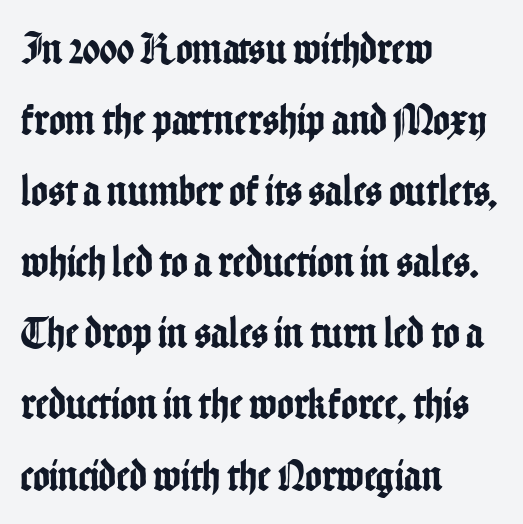
Q: Is the text italic (slanted)? A: No, it is upright.
Q: Is the typeface a serif or a sans-serif typeface? A: Sans-serif.
Q: Is the text underlined? A: No.
Q: How is the paragraph aligned? A: Left-aligned.
Q: Is the spacing between letters normal or unusually wide? A: Normal.
Q: Is the spacing between lines tight, normal or loose? A: Normal.
Q: Width (condensed, normal, or wide)? A: Condensed.
Q: Stroke contrast? A: Low.
Q: x-height? A: Medium.
Q: Monospaced? A: No.
